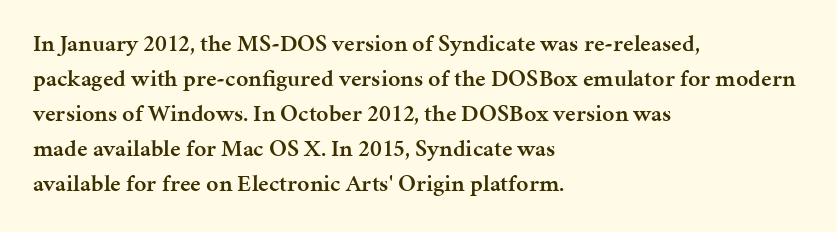
Q: Is the text bold? A: Semi-bold.
Q: Is the text italic (slanted)? A: No, it is upright.
Q: Is the text underlined? A: No.
Q: How is the paragraph aligned? A: Left-aligned.
Q: Is the spacing between letters normal or unusually wide? A: Normal.
Q: Is the spacing between lines tight, normal or loose? A: Normal.
